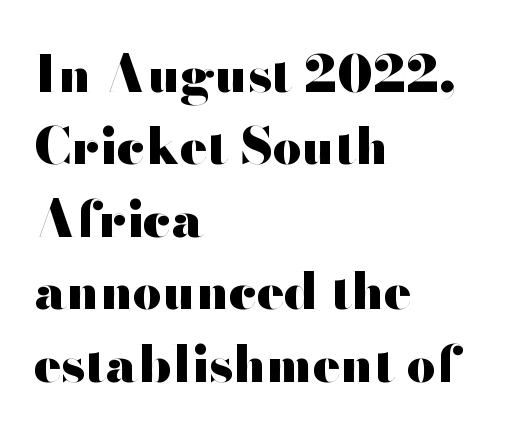
Q: Is the text bold? A: Yes.
Q: Is the text italic (slanted)? A: No, it is upright.
Q: Is the typeface a serif or a sans-serif typeface? A: Sans-serif.
Q: Is the text underlined? A: No.
Q: How is the paragraph aligned? A: Left-aligned.
Q: Is the spacing between letters normal or unusually wide? A: Normal.
Q: Is the spacing between lines tight, normal or loose? A: Normal.
Q: Width (condensed, normal, or wide)? A: Wide.
Q: Stroke contrast? A: High.
Q: x-height? A: Small.
Q: Monospaced? A: No.
